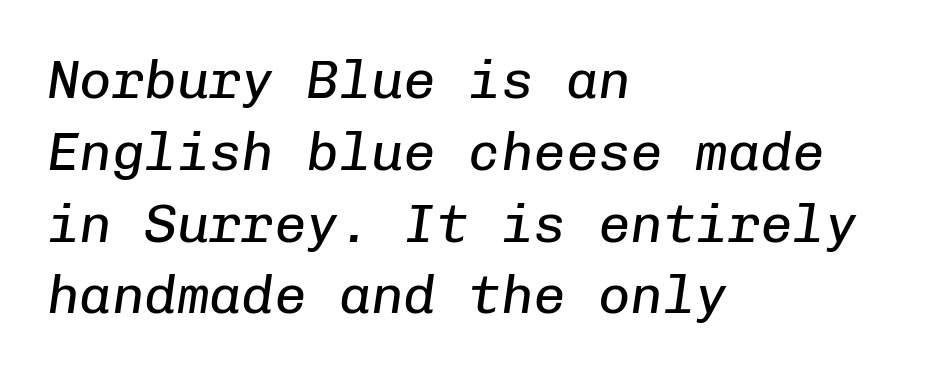
The image shows 54 px regular-weight type, italic (leaning right), monospaced; set left-aligned, normal line spacing (1.33x), normal letter spacing, not underlined; low stroke contrast and a medium x-height.
